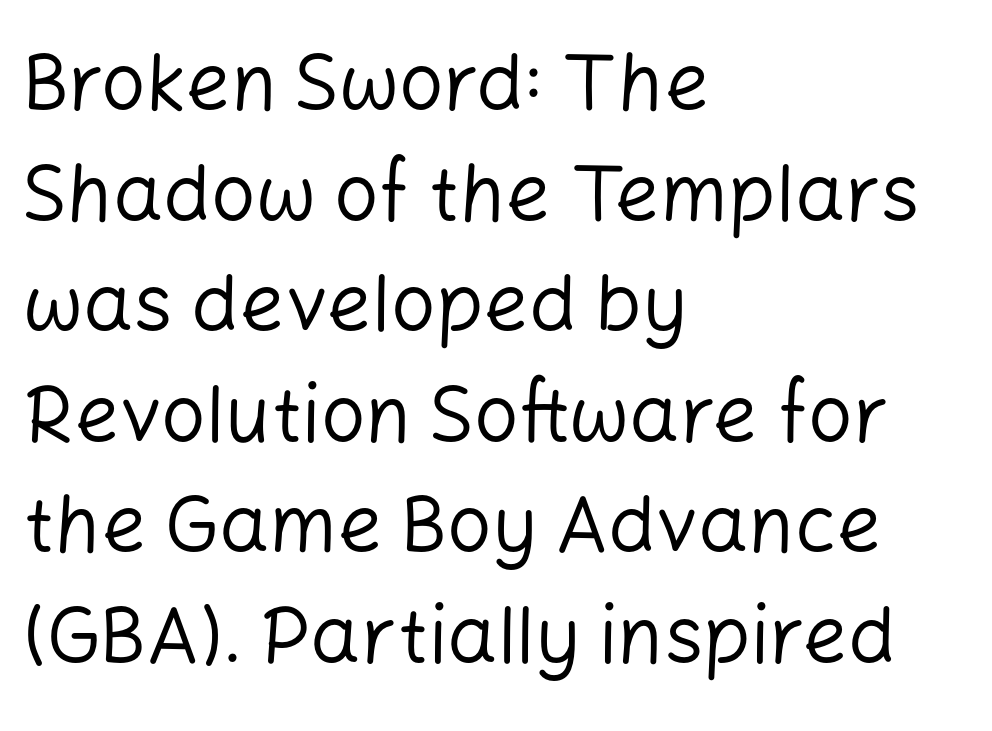
The image shows 79 px regular-weight sans-serif type, upright; set left-aligned, normal line spacing (1.4x), normal letter spacing, not underlined; low stroke contrast and a medium x-height.
